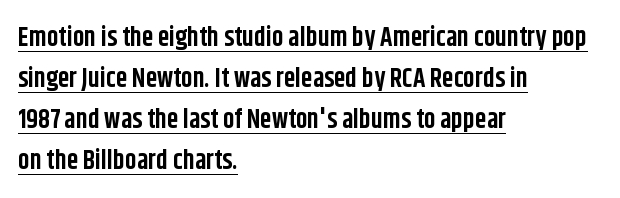
{"italic": "no", "bold": "yes", "underline": "yes", "align": "left", "line_spacing": "normal", "line_spacing_ratio": 1.58, "letter_spacing": "normal", "letter_spacing_em": 0.0, "glyph_px": 26}
